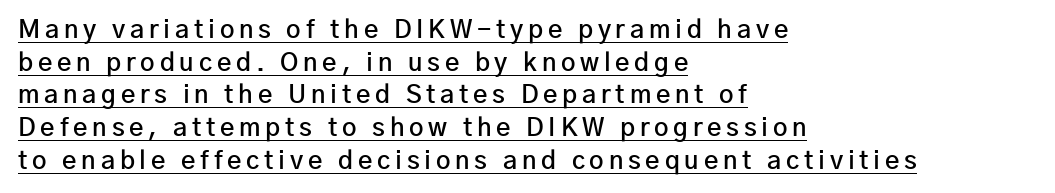
The image shows 25 px text type, upright; set left-aligned, normal line spacing (1.31x), underlined.
